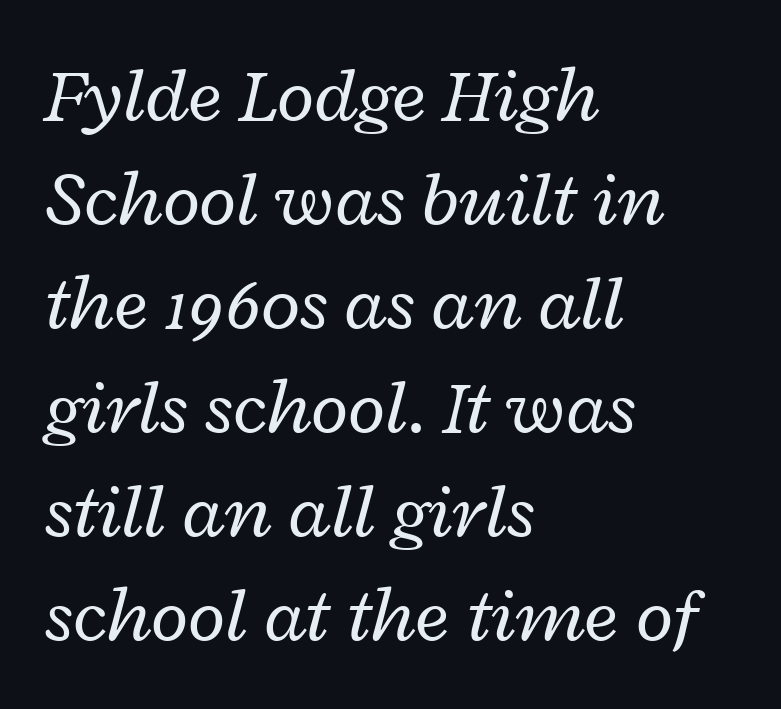
Q: Is the text bold? A: No.
Q: Is the text italic (slanted)? A: Yes, it leans right by about 12 degrees.
Q: Is the text underlined? A: No.
Q: How is the paragraph aligned? A: Left-aligned.
Q: Is the spacing between letters normal or unusually wide? A: Normal.
Q: Is the spacing between lines tight, normal or loose? A: Normal.
Q: Width (condensed, normal, or wide)? A: Wide.
Q: Stroke contrast? A: Low.
Q: x-height? A: Medium.
Q: Monospaced? A: No.
